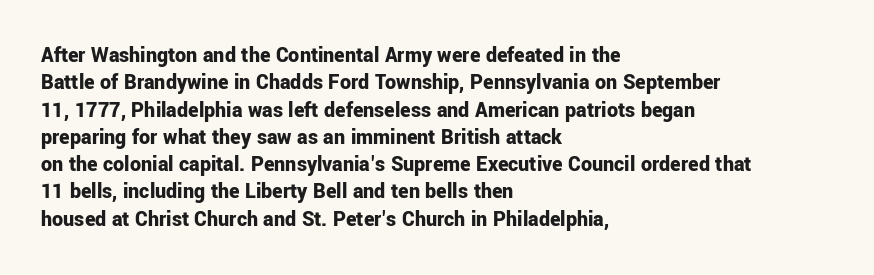
Chunky letters — that's bold for sure. Caption: standard tracking, unaltered. Descenders are the only things crossing below the line. Typeset ragged right — the left edge is the straight one. The letters stand upright; this is a roman face.
